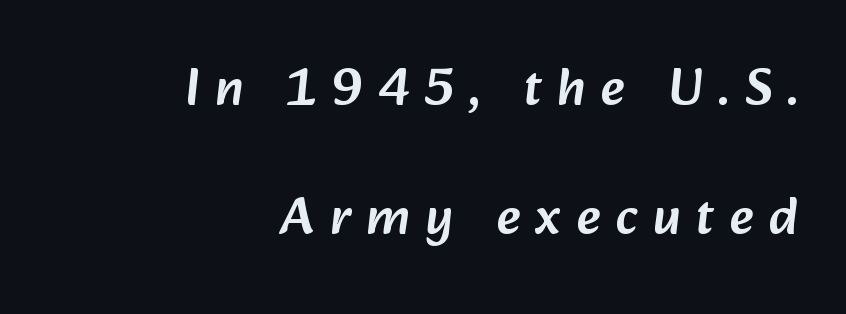
Q: Is the typeface a serif or a sans-serif typeface? A: Sans-serif.
Q: Is the text underlined? A: No.
Q: How is the paragraph aligned? A: Right-aligned.
Q: Is the spacing between letters normal or unusually wide? A: Unusually wide.
Q: Is the spacing between lines tight, normal or loose? A: Loose.
Q: Width (condensed, normal, or wide)? A: Normal.
Q: Stroke contrast? A: Low.
Q: x-height? A: Medium.
Q: Monospaced? A: No.
